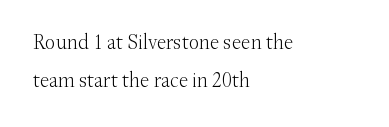
Q: Is the text bold? A: No.
Q: Is the text italic (slanted)? A: No, it is upright.
Q: Is the text underlined? A: No.
Q: How is the paragraph aligned? A: Left-aligned.
Q: Is the spacing between letters normal or unusually wide? A: Normal.
